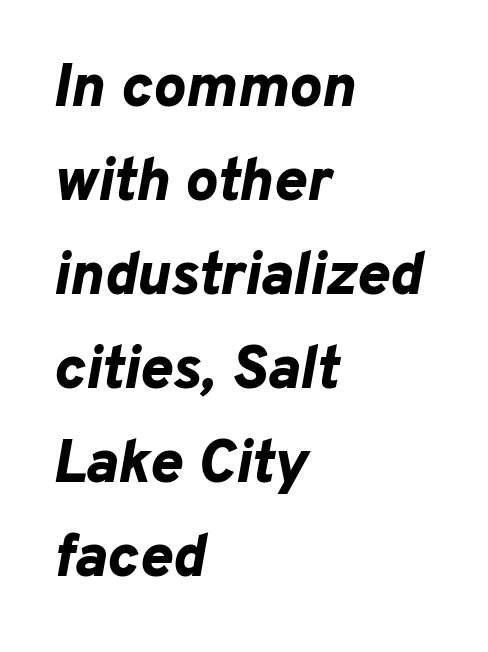
The type is set solid horizontally, with unmodified tracking. The designer left line spacing at the default. Descender tails drop into unmarked territory. The typesetter chose a ragged-right arrangement here. The glyphs have the mass of a bold cut.
